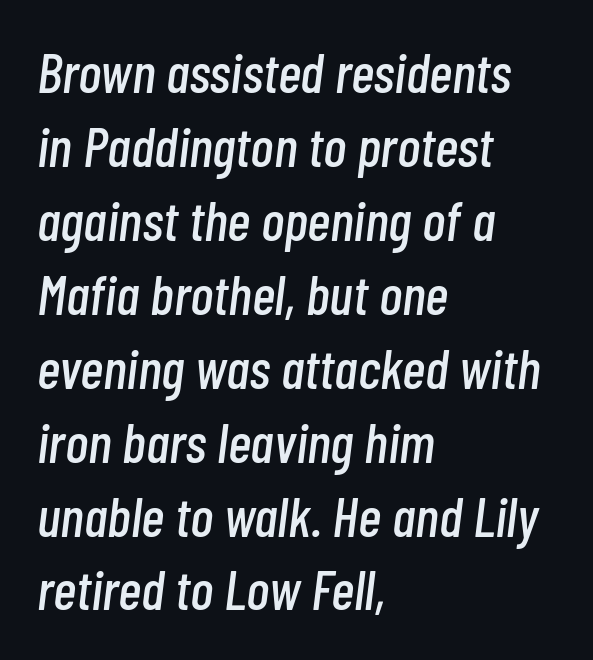
The leading is moderate, giving the passage an even texture. Notice how the passage keeps a crisp vertical edge on the left only. Plain, unruled lines of type. The passage shown is typed in a proportional face where columns would drift.
